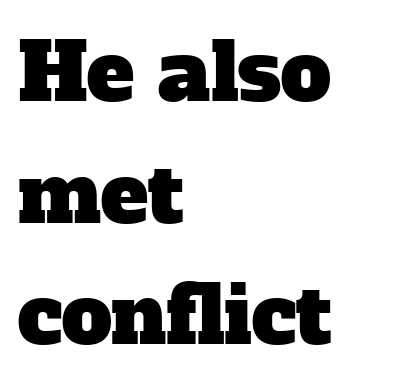
Q: Is the typeface a serif or a sans-serif typeface? A: Serif.
Q: Is the text underlined? A: No.
Q: How is the paragraph aligned? A: Left-aligned.
Q: Is the spacing between letters normal or unusually wide? A: Normal.
Q: Is the spacing between lines tight, normal or loose? A: Normal.
Q: Width (condensed, normal, or wide)? A: Normal.
Q: Stroke contrast? A: Low.
Q: x-height? A: Medium.
Q: Monospaced? A: No.
